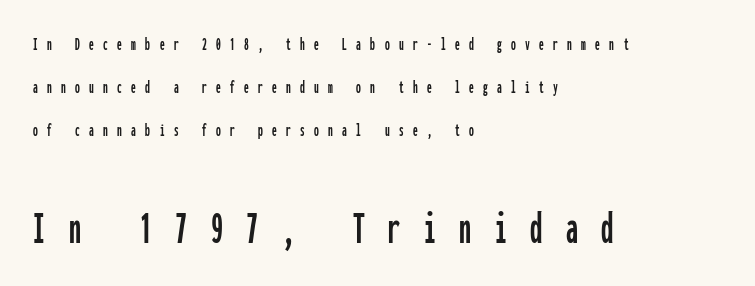
This rendering features lettering with no underline. The letters stand upright; this is a roman face. Whoever set this chose breathing room over compactness in the vertical rhythm. The later block is typeset at a bigger size than the earlier block. Left-aligned paragraph, ragged on the right.
